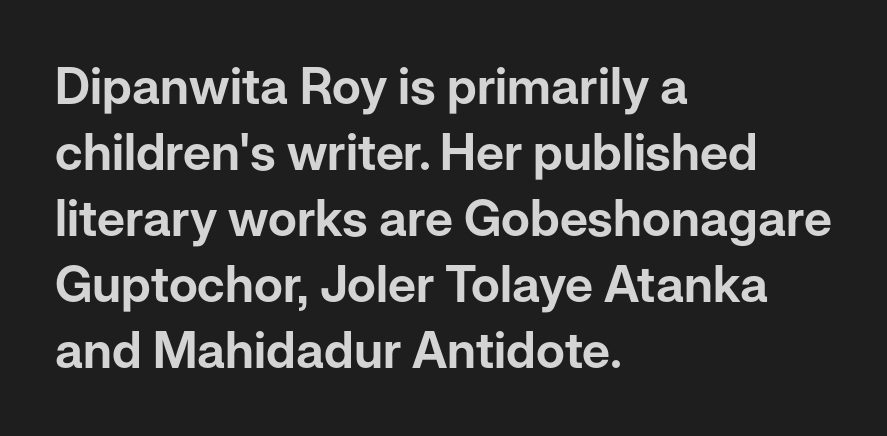
Q: Is the text italic (slanted)? A: No, it is upright.
Q: Is the typeface a serif or a sans-serif typeface? A: Sans-serif.
Q: Is the text underlined? A: No.
Q: How is the paragraph aligned? A: Left-aligned.
Q: Is the spacing between letters normal or unusually wide? A: Normal.
Q: Is the spacing between lines tight, normal or loose? A: Normal.
Q: Width (condensed, normal, or wide)? A: Normal.
Q: Stroke contrast? A: Low.
Q: x-height? A: Medium.
Q: Monospaced? A: No.
